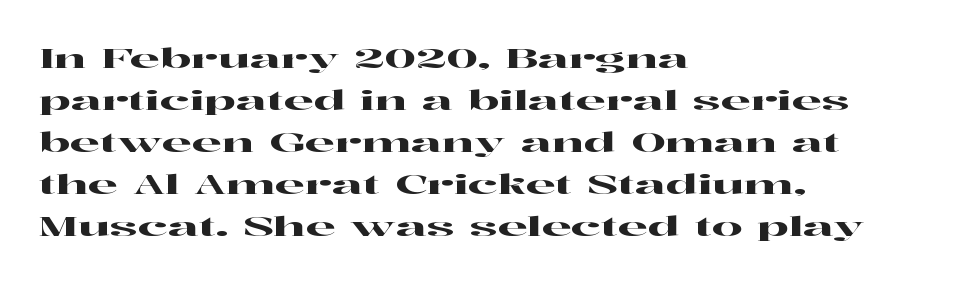
Q: Is the text italic (slanted)? A: No, it is upright.
Q: Is the text underlined? A: No.
Q: How is the paragraph aligned? A: Left-aligned.
Q: Is the spacing between letters normal or unusually wide? A: Normal.
Q: Is the spacing between lines tight, normal or loose? A: Normal.
